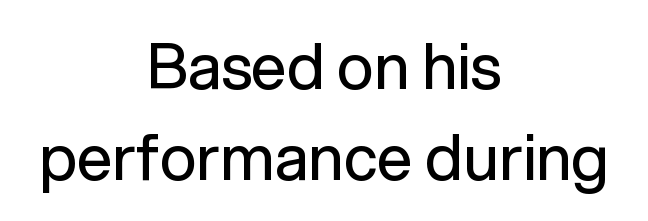
{"serif": "no", "italic": "no", "bold": "no", "weight": "regular", "width": "normal", "stroke_contrast": "low", "x_height": "medium", "monospaced": "no", "underline": "no", "align": "center", "line_spacing": "normal", "line_spacing_ratio": 1.45, "letter_spacing": "normal", "letter_spacing_em": 0.0, "glyph_px": 63}
